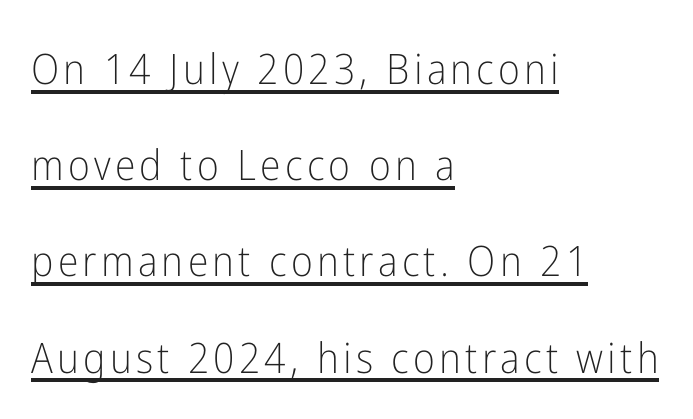
{"serif": "no", "italic": "no", "bold": "no", "weight": "light", "width": "condensed", "stroke_contrast": "low", "x_height": "medium", "monospaced": "no", "underline": "yes", "align": "left", "line_spacing": "loose", "line_spacing_ratio": 2.29, "glyph_px": 42}
